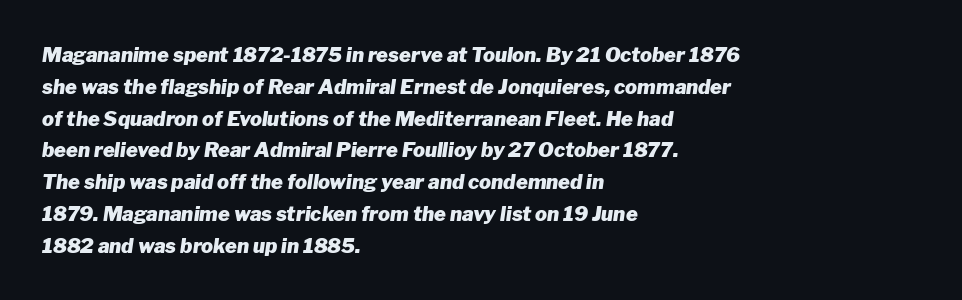
The image shows 20 px bold type, italic (leaning right); set left-aligned, normal line spacing (1.59x), normal letter spacing, not underlined.
